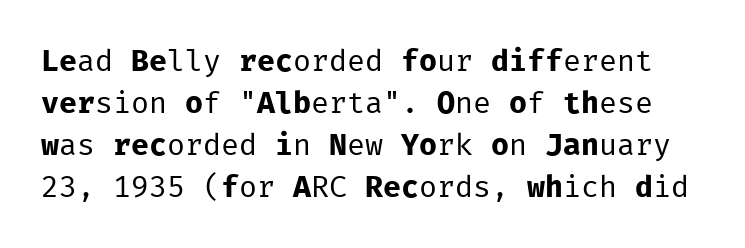
{"serif": "no", "italic": "no", "bold": "no", "weight": "regular", "width": "normal", "stroke_contrast": "low", "x_height": "medium", "monospaced": "yes", "underline": "no", "line_spacing": "normal", "line_spacing_ratio": 1.4, "letter_spacing": "normal", "letter_spacing_em": 0.0, "glyph_px": 30}
